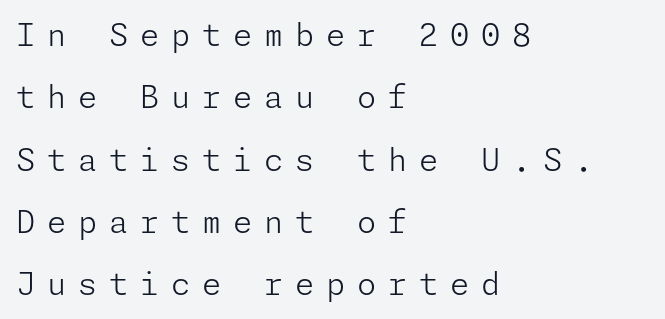
The image shows 31 px light sans-serif type, upright; set left-aligned, loose line spacing (2.01x), unusually wide letter spacing (+0.38 em), not underlined; low stroke contrast and a medium x-height.
